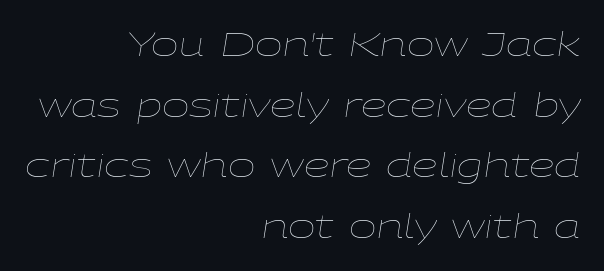
{"italic": "yes", "lean": "right", "slant_degrees": 9, "bold": "no", "weight": "thin", "width": "wide", "stroke_contrast": "low", "x_height": "medium", "monospaced": "no", "underline": "no", "align": "right", "line_spacing_ratio": 1.84, "letter_spacing": "normal", "letter_spacing_em": 0.0, "glyph_px": 33}
